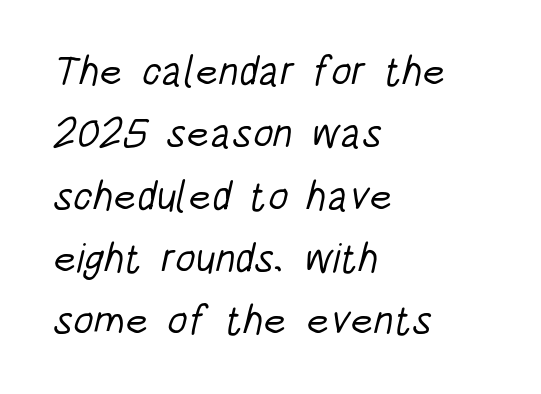
Q: Is the text bold? A: No.
Q: Is the typeface a serif or a sans-serif typeface? A: Sans-serif.
Q: Is the text underlined? A: No.
Q: How is the paragraph aligned? A: Left-aligned.
Q: Is the spacing between letters normal or unusually wide? A: Normal.
Q: Is the spacing between lines tight, normal or loose? A: Normal.
Q: Width (condensed, normal, or wide)? A: Condensed.
Q: Stroke contrast? A: Low.
Q: x-height? A: Large.
Q: Monospaced? A: No.
